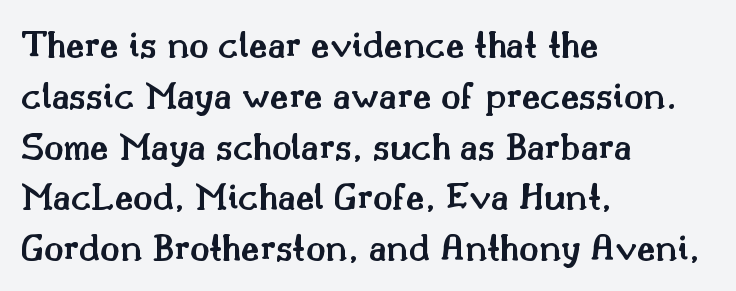
The image shows 40 px semibold serif type, upright; set left-aligned, normal line spacing (1.27x), normal letter spacing, not underlined; medium stroke contrast and a small x-height.
